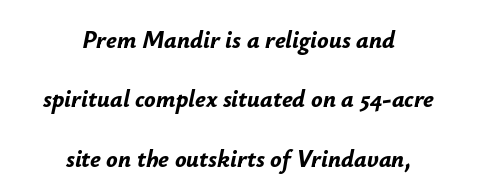
Q: Is the text bold? A: Yes.
Q: Is the text italic (slanted)? A: Yes, it leans right by about 12 degrees.
Q: Is the text underlined? A: No.
Q: How is the paragraph aligned? A: Centered.
Q: Is the spacing between letters normal or unusually wide? A: Normal.
Q: Is the spacing between lines tight, normal or loose? A: Loose.
